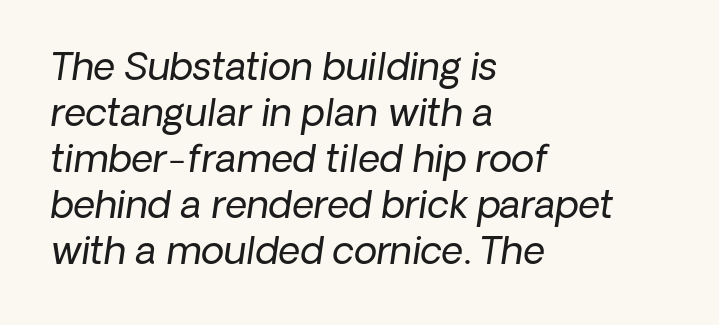
Q: Is the text bold? A: No.
Q: Is the text italic (slanted)? A: Yes, it leans right by about 8 degrees.
Q: Is the text underlined? A: No.
Q: How is the paragraph aligned? A: Left-aligned.
Q: Is the spacing between letters normal or unusually wide? A: Normal.
Q: Width (condensed, normal, or wide)? A: Normal.
Q: Stroke contrast? A: Low.
Q: x-height? A: Medium.
Q: Monospaced? A: No.
